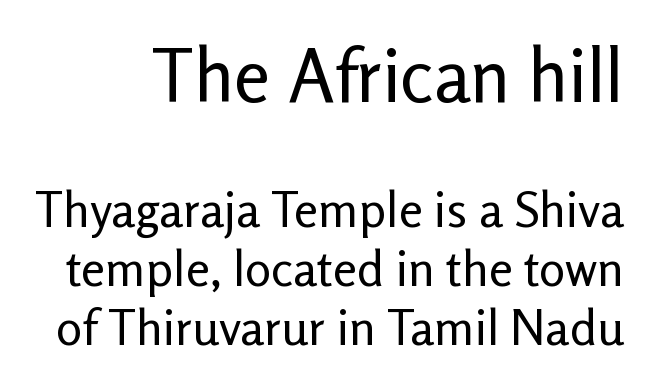
The image shows 74 px regular-weight sans-serif type, upright; set line spacing 1.21x, normal letter spacing, not underlined; the first (top) block is 1.51x larger; low stroke contrast and a medium x-height.
